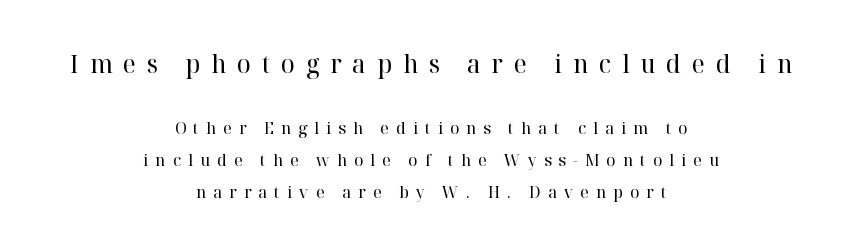
The image shows 26 px text type, upright; set centered, line spacing 1.89x, unusually wide letter spacing (+0.42 em), not underlined; the first (top) block is 1.53x larger.
